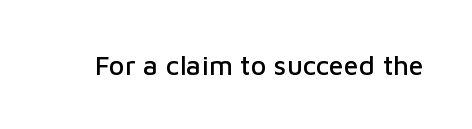
{"italic": "no", "underline": "no", "letter_spacing": "normal", "letter_spacing_em": 0.0, "glyph_px": 27}
